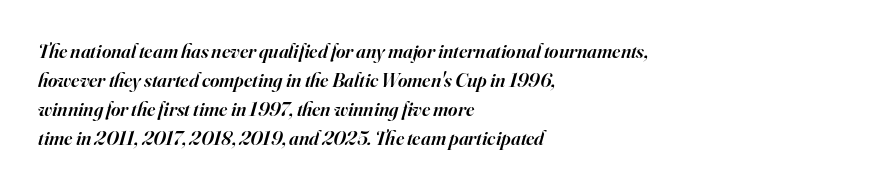
Q: Is the text bold? A: Semi-bold.
Q: Is the text italic (slanted)? A: Yes, it leans right by about 16 degrees.
Q: Is the text underlined? A: No.
Q: How is the paragraph aligned? A: Left-aligned.
Q: Is the spacing between letters normal or unusually wide? A: Normal.
Q: Is the spacing between lines tight, normal or loose? A: Normal.
